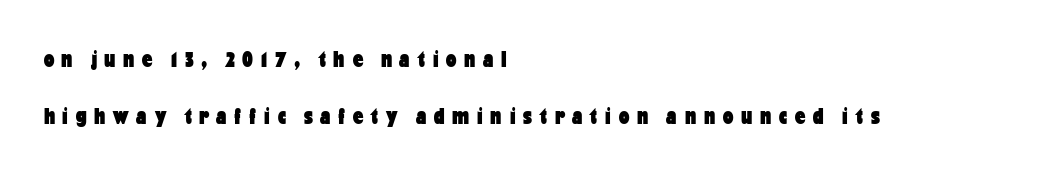
Reading down the column, the eye jumps a long way to each next line. Posture: vertical. In CSS terms this would be text-align: left. Heavy, bold letterforms. Is the letter spacing exaggerated? Yes — the characters are pushed far apart.
